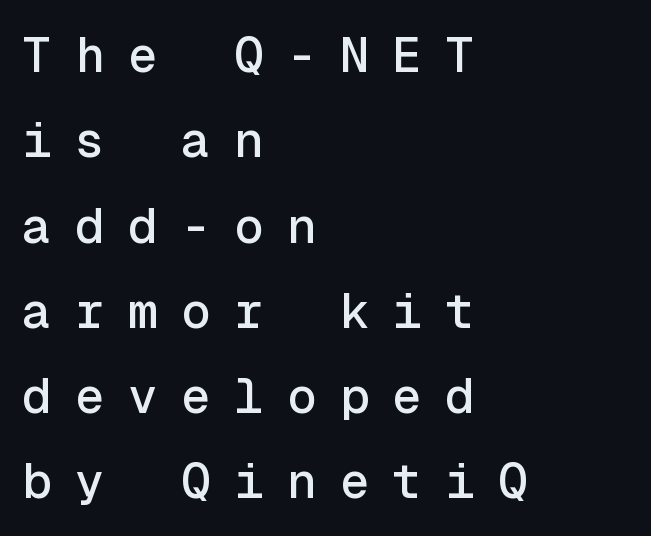
Leftover space on each line is placed entirely after the last word. A typesetter would call this monospace, since all characters share one set width. Nope, no serifs anywhere on these letters. This is roman type, the default non-slanted kind. Glyph-to-glyph distance is far greater than everyday printed text. Descenders hang freely into open space.
